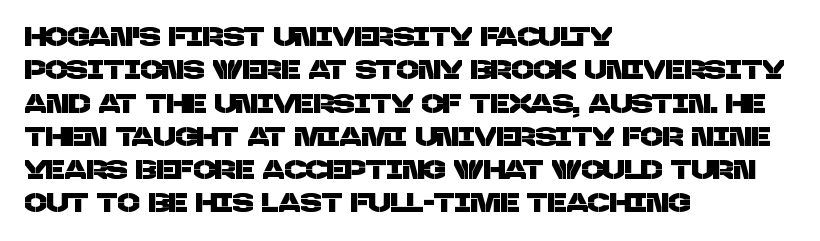
{"underline": "no", "align": "left", "line_spacing": "normal", "line_spacing_ratio": 1.28, "letter_spacing": "normal", "letter_spacing_em": 0.0, "glyph_px": 26}
